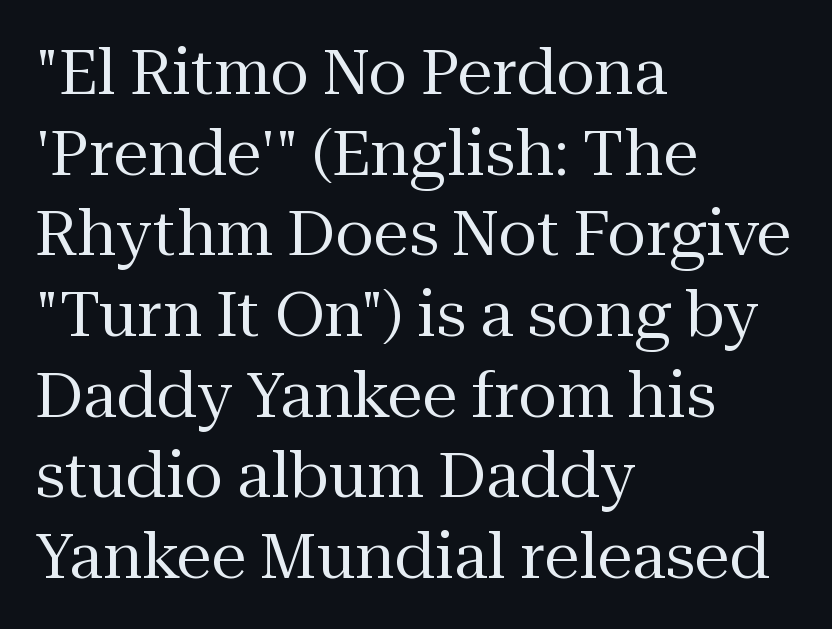
{"serif": "yes", "italic": "no", "bold": "no", "weight": "regular", "width": "normal", "stroke_contrast": "medium", "x_height": "medium", "monospaced": "no", "underline": "no", "align": "left", "line_spacing": "normal", "line_spacing_ratio": 1.28, "letter_spacing": "normal", "letter_spacing_em": 0.0, "glyph_px": 63}
